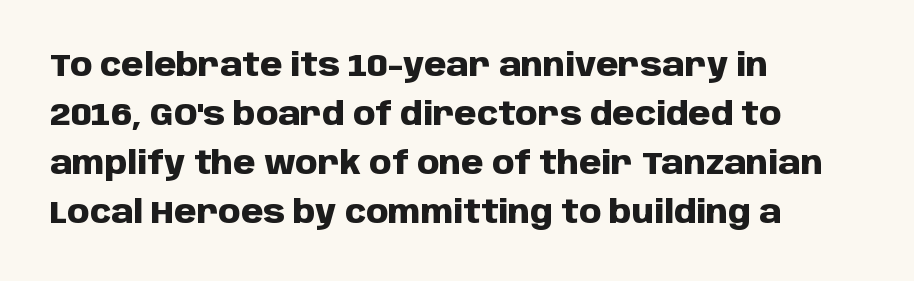
{"serif": "no", "italic": "no", "bold": "yes", "weight": "heavy", "width": "normal", "stroke_contrast": "low", "x_height": "large", "monospaced": "no", "underline": "no", "align": "left", "line_spacing": "normal", "line_spacing_ratio": 1.53, "letter_spacing": "normal", "letter_spacing_em": 0.0, "glyph_px": 32}
